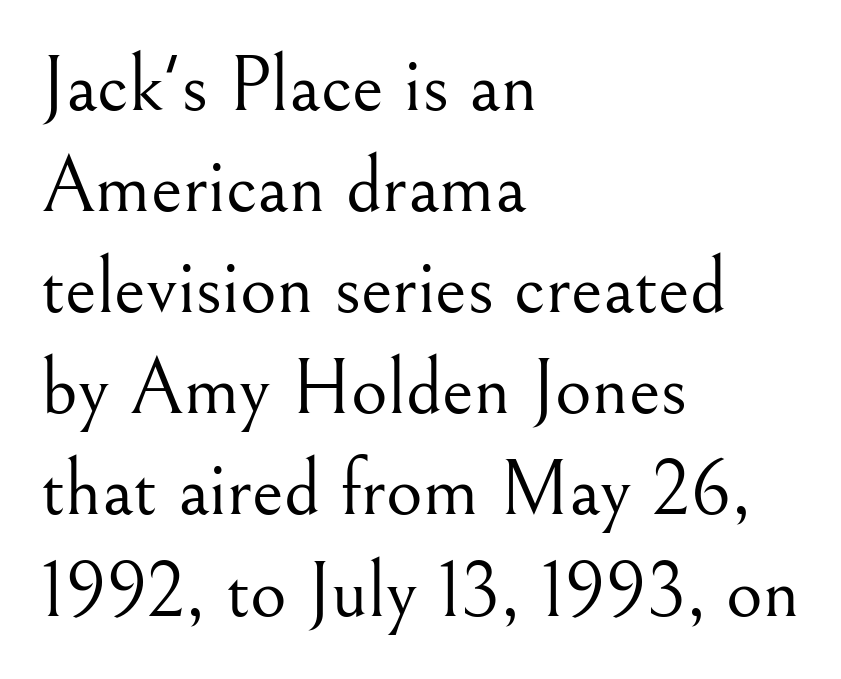
{"serif": "yes", "italic": "no", "bold": "no", "weight": "light", "width": "normal", "stroke_contrast": "medium", "x_height": "small", "monospaced": "no", "underline": "no", "align": "left", "line_spacing": "normal", "line_spacing_ratio": 1.28, "letter_spacing": "normal", "letter_spacing_em": 0.0, "glyph_px": 79}
